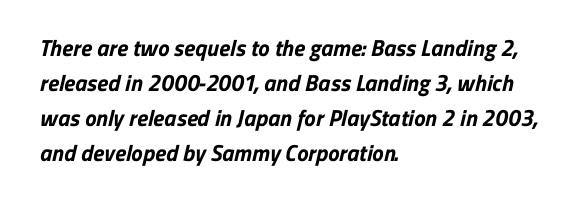
Q: Is the text bold? A: Yes.
Q: Is the text underlined? A: No.
Q: How is the paragraph aligned? A: Left-aligned.
Q: Is the spacing between letters normal or unusually wide? A: Normal.
Q: Is the spacing between lines tight, normal or loose? A: Normal.
